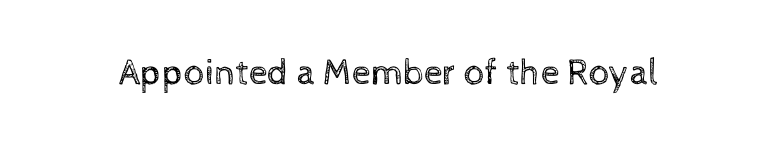
Q: Is the text bold? A: No.
Q: Is the text italic (slanted)? A: No, it is upright.
Q: Is the text underlined? A: No.
Q: Is the spacing between letters normal or unusually wide? A: Normal.
Q: Width (condensed, normal, or wide)? A: Normal.
Q: x-height? A: Medium.
Q: Monospaced? A: No.
